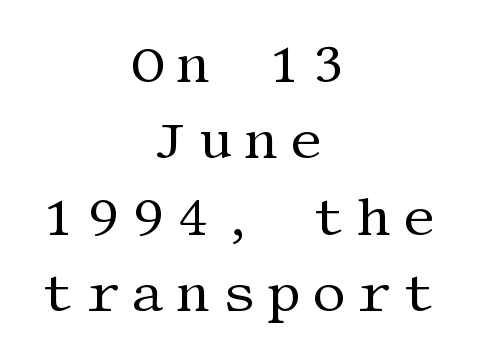
{"serif": "yes", "italic": "no", "bold": "no", "weight": "regular", "width": "normal", "stroke_contrast": "medium", "x_height": "large", "underline": "no", "align": "center", "line_spacing": "normal", "line_spacing_ratio": 1.44, "letter_spacing": "wide", "letter_spacing_em": 0.21, "glyph_px": 53}
